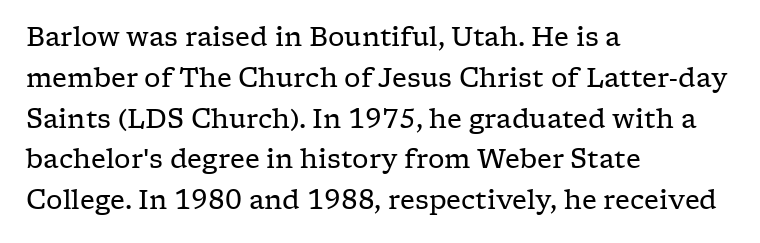
{"italic": "no", "bold": "no", "underline": "no", "align": "left", "line_spacing": "normal", "line_spacing_ratio": 1.57, "letter_spacing": "normal", "letter_spacing_em": 0.0, "glyph_px": 26}
